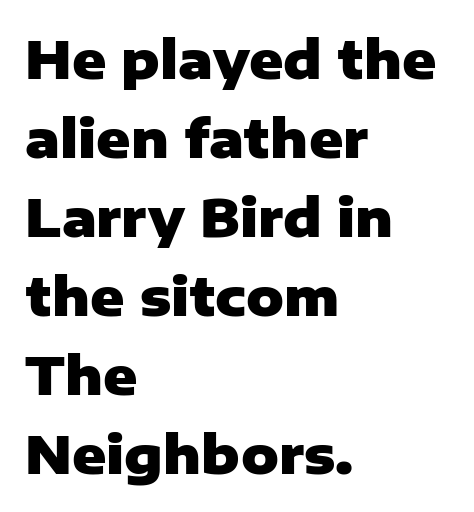
Q: Is the text bold? A: Yes.
Q: Is the text italic (slanted)? A: No, it is upright.
Q: Is the typeface a serif or a sans-serif typeface? A: Sans-serif.
Q: Is the text underlined? A: No.
Q: How is the paragraph aligned? A: Left-aligned.
Q: Is the spacing between letters normal or unusually wide? A: Normal.
Q: Is the spacing between lines tight, normal or loose? A: Normal.
Q: Width (condensed, normal, or wide)? A: Normal.
Q: Stroke contrast? A: Low.
Q: x-height? A: Medium.
Q: Monospaced? A: No.
